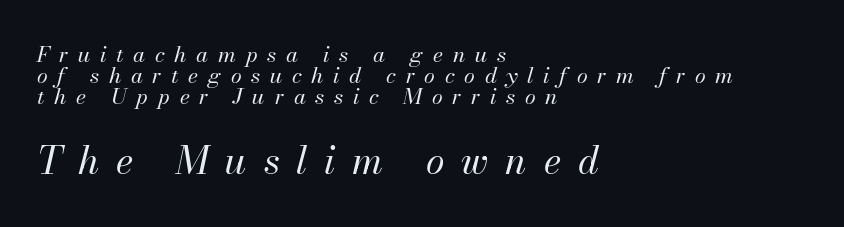
If you drew a line through each stem, it would be angled. This sample has the flowing, uneven cadence of proportional lettering. Does the copy run flush right? No — it runs flush left. The letterforms stand isolated, each surrounded by extra space. Quick note: interline space is minimal.
